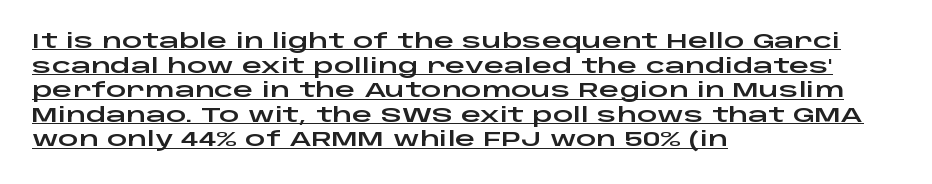
The image shows 20 px text type, upright; set left-aligned, line spacing 1.23x, normal letter spacing, underlined.
